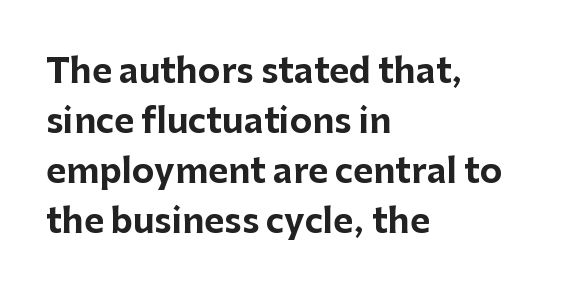
{"serif": "no", "italic": "no", "bold": "yes", "weight": "bold", "width": "normal", "stroke_contrast": "low", "x_height": "medium", "monospaced": "no", "underline": "no", "align": "left", "line_spacing": "normal", "line_spacing_ratio": 1.47, "letter_spacing": "normal", "letter_spacing_em": 0.0, "glyph_px": 34}
